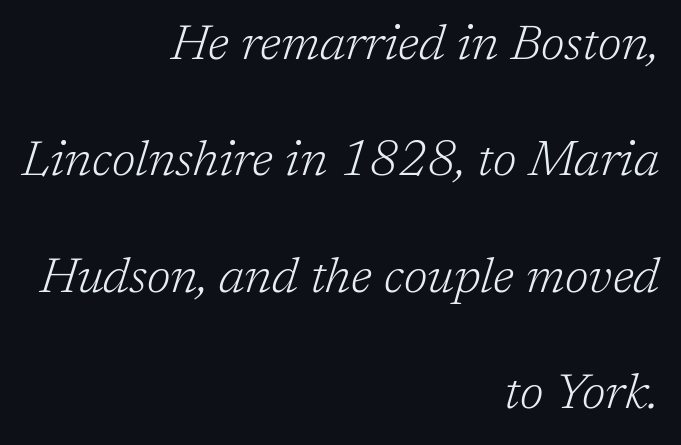
The image shows 50 px light serif type, italic (leaning right); set right-aligned, loose line spacing (2.33x), normal letter spacing, not underlined; low stroke contrast and a medium x-height.
